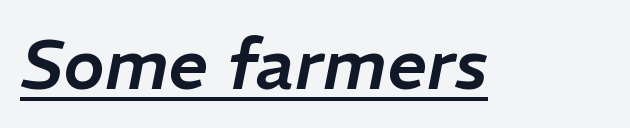
Q: Is the text italic (slanted)? A: Yes, it leans right by about 11 degrees.
Q: Is the text underlined? A: Yes.
Q: Is the spacing between letters normal or unusually wide? A: Normal.
Q: Width (condensed, normal, or wide)? A: Normal.
Q: Stroke contrast? A: Low.
Q: x-height? A: Medium.
Q: Monospaced? A: No.
